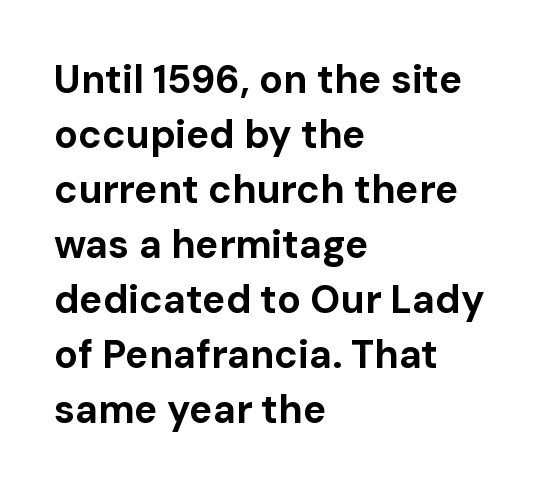
The image shows 39 px bold sans-serif type, upright; set left-aligned, normal line spacing (1.41x), normal letter spacing, not underlined; low stroke contrast and a medium x-height.
